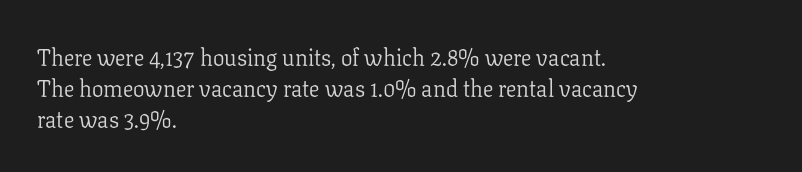
Descenders are the only things crossing below the line. The font sits on the lighter half of the weight spectrum, regular included. Does the copy run flush right? No — it runs flush left. Vertically, the passage feels balanced, rows spaced as you'd expect.
